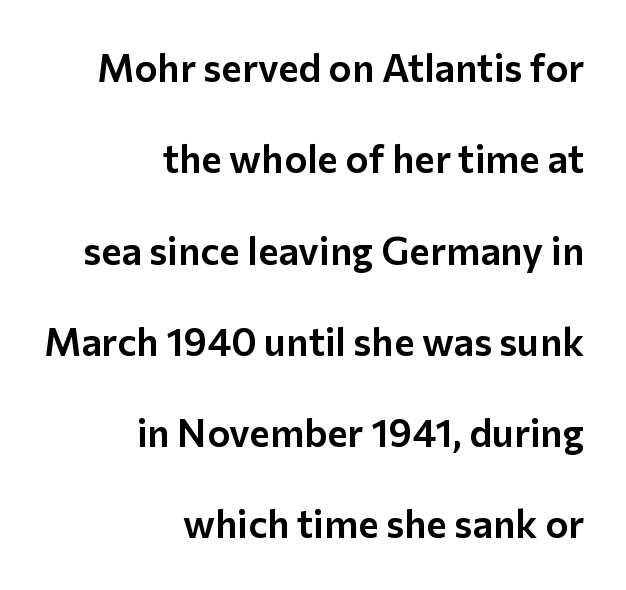
Do the letters lean? They stand straight. Here the designer chose a conventional face with non-uniform glyph widths. Interline gaps are noticeably wide in this sample. Underline: absent. The lines in this sample share a right terminus and differ only in where they begin. The passage shown is typeset with a sans-serif family.
